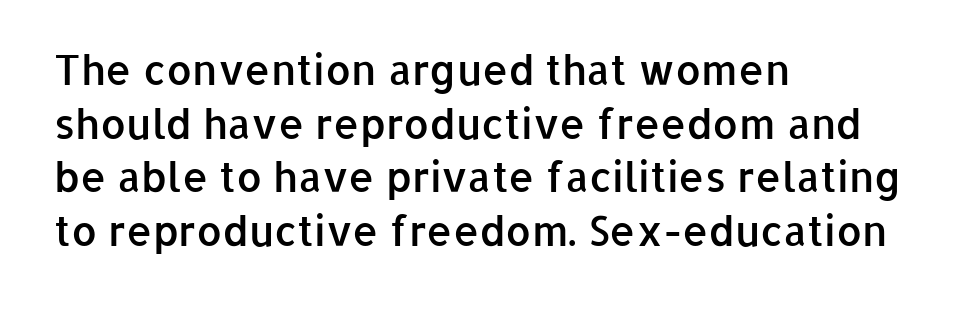
The image shows 41 px semibold sans-serif type, upright; set left-aligned, normal line spacing (1.31x), normal letter spacing, not underlined; low stroke contrast and a medium x-height.
